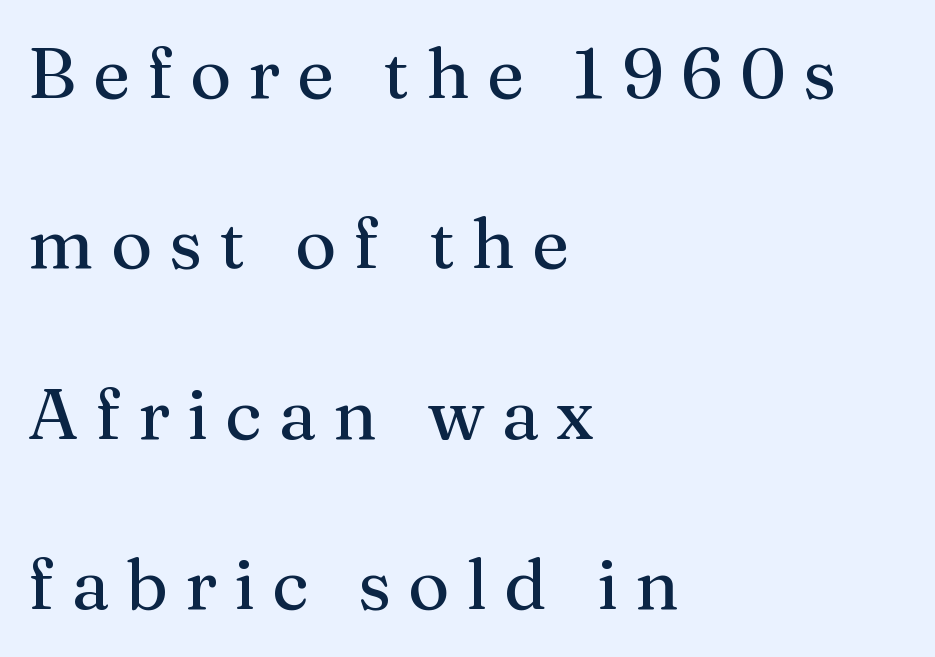
{"serif": "yes", "italic": "no", "width": "normal", "stroke_contrast": "medium", "x_height": "medium", "monospaced": "no", "underline": "no", "align": "left", "line_spacing": "loose", "line_spacing_ratio": 2.4, "letter_spacing": "wide", "letter_spacing_em": 0.24, "glyph_px": 71}
